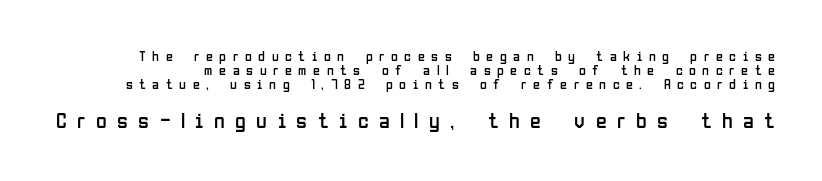
The weight would be labelled regular, book, light, or lighter still. Vertically, the passage feels compressed, each row crowding the next. Rendered with straight, roman letterforms. There is plenty of visible air inserted between adjacent glyphs.
